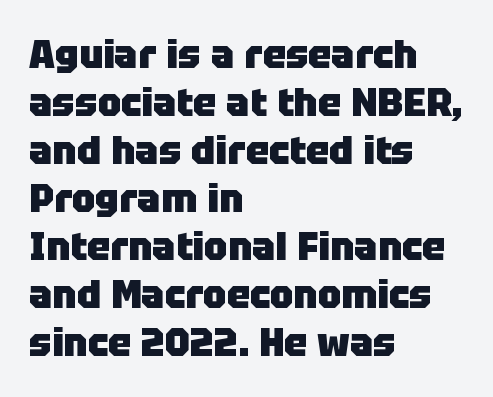
Nope, no serifs anywhere on these letters. Layout note: lines flush left. Descender tails drop into unmarked territory. The lettering holds an erect, upright posture throughout. The passage shown is typed in a proportional face where columns would drift.
